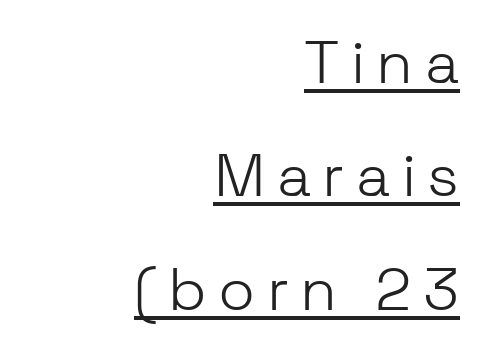
The image shows 60 px light sans-serif type, upright; set right-aligned, line spacing 1.89x, underlined; low stroke contrast and a medium x-height.
